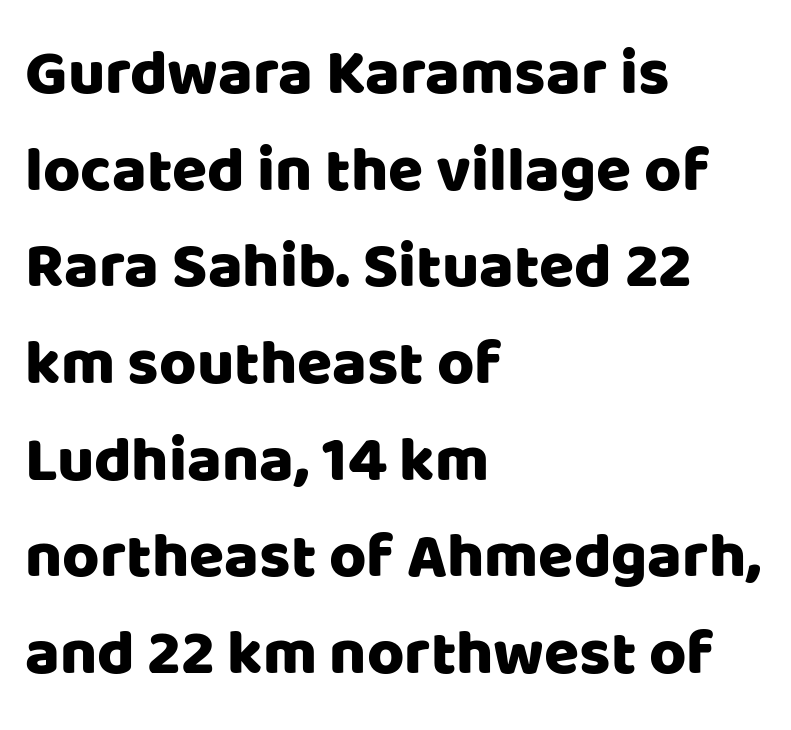
The image shows 64 px sans-serif type, upright; set left-aligned, normal line spacing (1.51x), normal letter spacing, not underlined; low stroke contrast and a large x-height.
